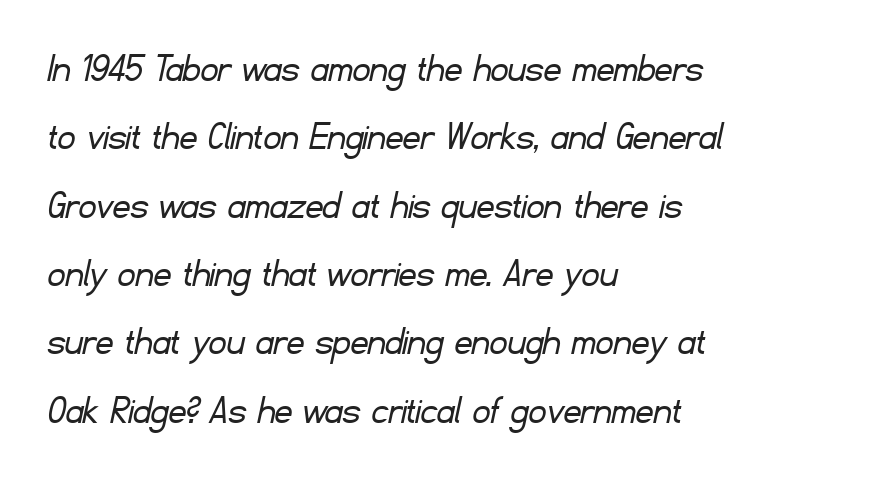
The image shows 43 px light sans-serif type; set left-aligned, normal line spacing (1.59x), normal letter spacing, not underlined; low stroke contrast and a small x-height.
